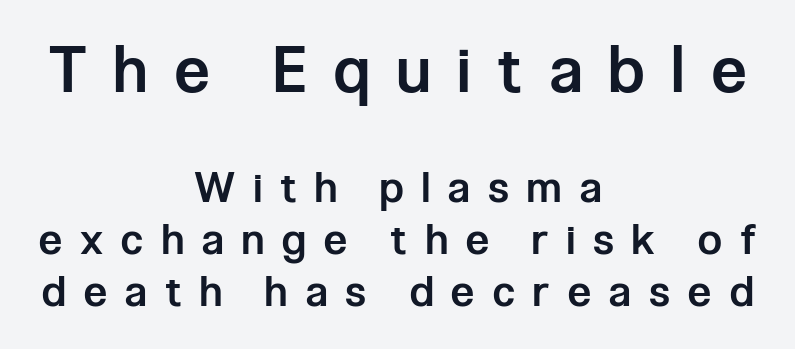
Q: Is the text bold? A: Semi-bold.
Q: Is the text italic (slanted)? A: No, it is upright.
Q: Is the typeface a serif or a sans-serif typeface? A: Sans-serif.
Q: Is the text underlined? A: No.
Q: How is the paragraph aligned? A: Centered.
Q: Is the spacing between letters normal or unusually wide? A: Unusually wide.
Q: Which block of text is set in a larger size, the first (top) or the second (bottom)? A: The first (top) one.
Q: Width (condensed, normal, or wide)? A: Condensed.
Q: Stroke contrast? A: Low.
Q: x-height? A: Medium.
Q: Monospaced? A: No.
